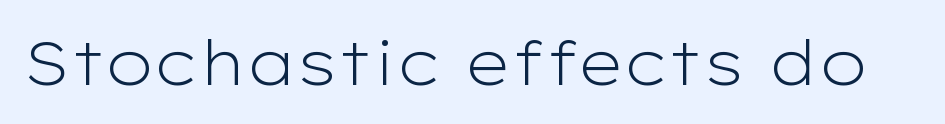
The horizontal fit of the characters is conventional and even. Proportional: the letters do not fall into vertical columns. Each letter's strokes conclude bluntly, with no projecting serifs. The passage shown is not bold in any degree. Notice how the stems are strictly vertical — no italics here.
